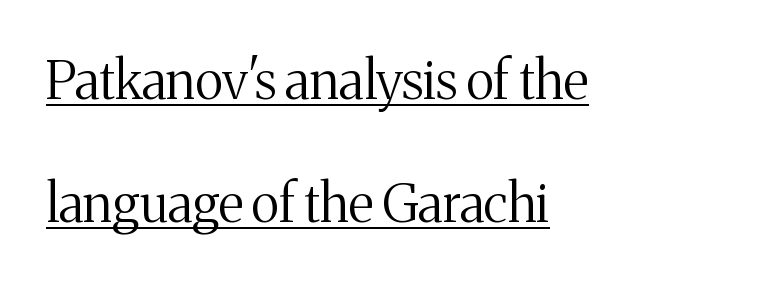
The image shows 53 px regular-weight serif type, upright; set left-aligned, loose line spacing (2.33x), normal letter spacing, underlined; medium stroke contrast and a medium x-height.
